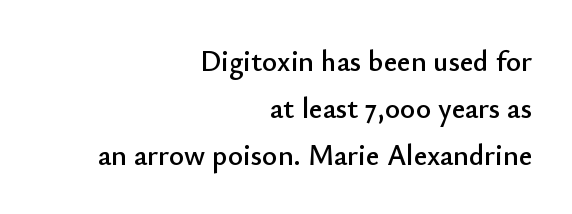
Q: Is the text italic (slanted)? A: No, it is upright.
Q: Is the typeface a serif or a sans-serif typeface? A: Sans-serif.
Q: Is the text underlined? A: No.
Q: How is the paragraph aligned? A: Right-aligned.
Q: Is the spacing between letters normal or unusually wide? A: Normal.
Q: Is the spacing between lines tight, normal or loose? A: Normal.
Q: Width (condensed, normal, or wide)? A: Normal.
Q: Stroke contrast? A: Low.
Q: x-height? A: Small.
Q: Monospaced? A: No.
